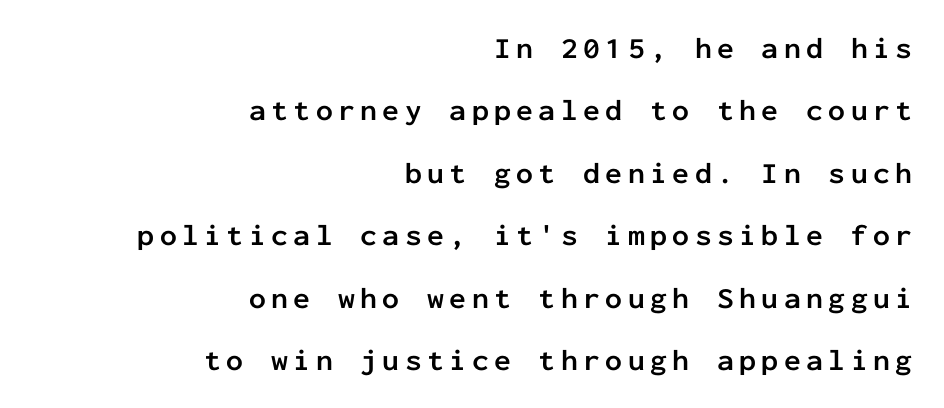
The image shows 30 px semibold sans-serif type, upright, monospaced; set right-aligned, loose line spacing (2.08x), not underlined; low stroke contrast and a medium x-height.
